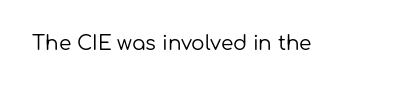
Posture: upright roman. Short note: letters normally spaced. The weight would be labelled regular, book, light, or lighter still. Lines of text with bare space underneath.
